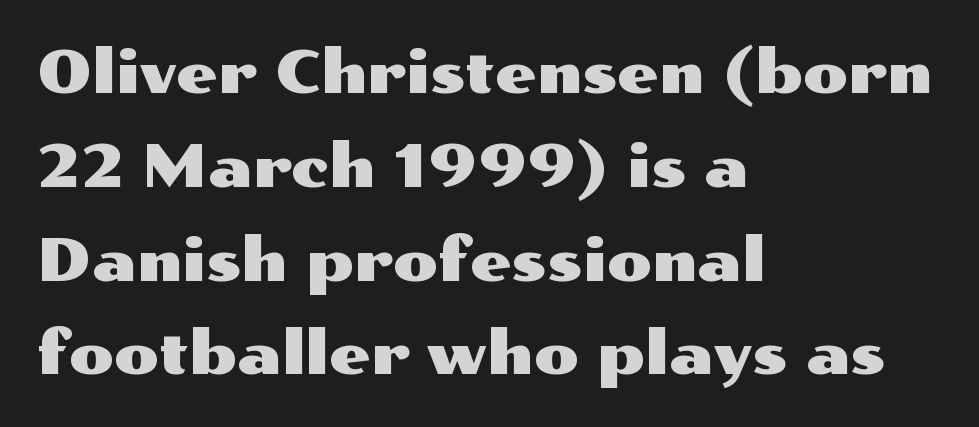
Posture: vertical. The vertical gap from one line to the next is medium. Grotesque or geometric, the face here clearly has no serifs. The baseline area is clear.
